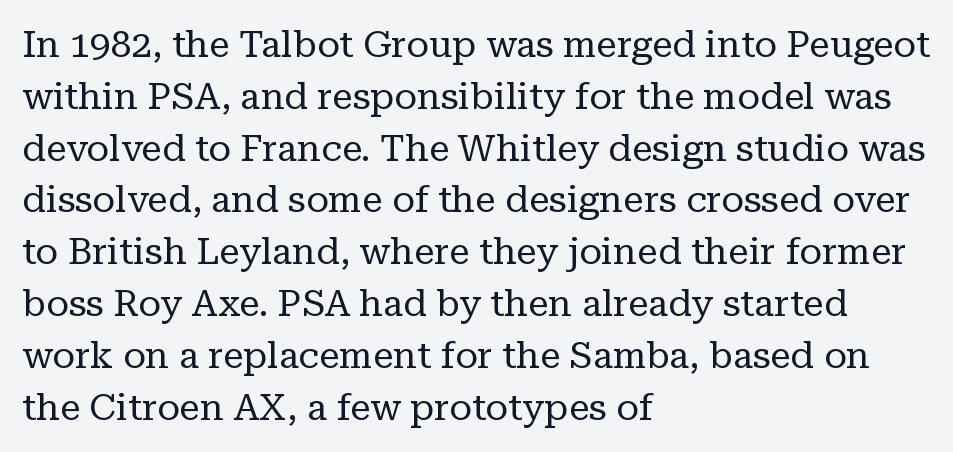
Compared with a typical body face, this is equally light or lighter still. Regular leading. Does the type have serifs? Yes, each stem ends in a small foot. These lines are set flush left with a ragged right edge. Glyph-to-glyph distance matches everyday printed text. Glance below the letters and you will spot only blank space.
